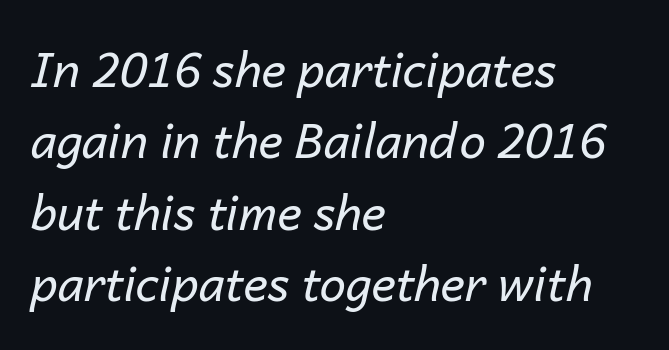
The image shows 47 px regular-weight type, italic (leaning right); set left-aligned, normal line spacing (1.52x), normal letter spacing, not underlined; low stroke contrast and a medium x-height.
